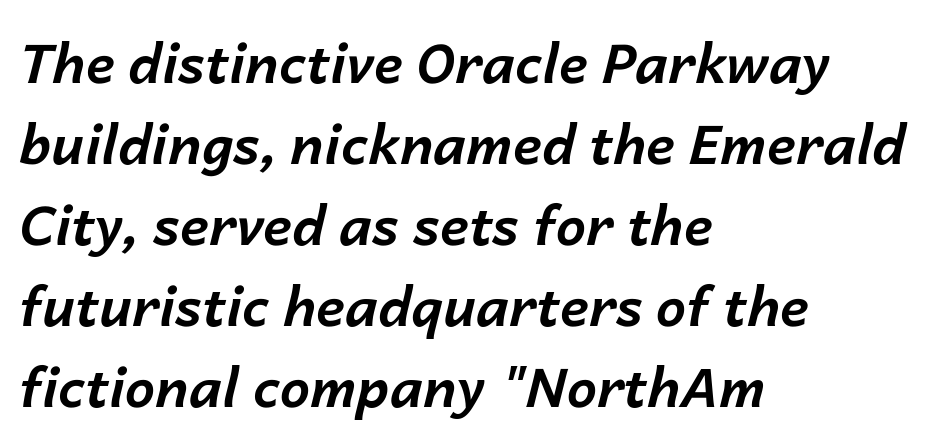
Look at the stroke-to-counter ratio: heavy, a bold. Check under the words: just untouched page. The passage shown is typed in a proportional face where columns would drift. The specimen reads as italic at a glance. The vertical gap from one line to the next is medium.
